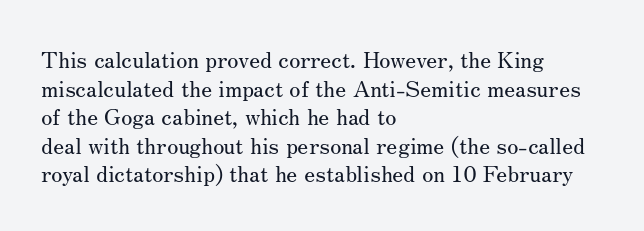
Q: Is the text bold? A: No.
Q: Is the text italic (slanted)? A: No, it is upright.
Q: Is the text underlined? A: No.
Q: How is the paragraph aligned? A: Left-aligned.
Q: Is the spacing between letters normal or unusually wide? A: Normal.
